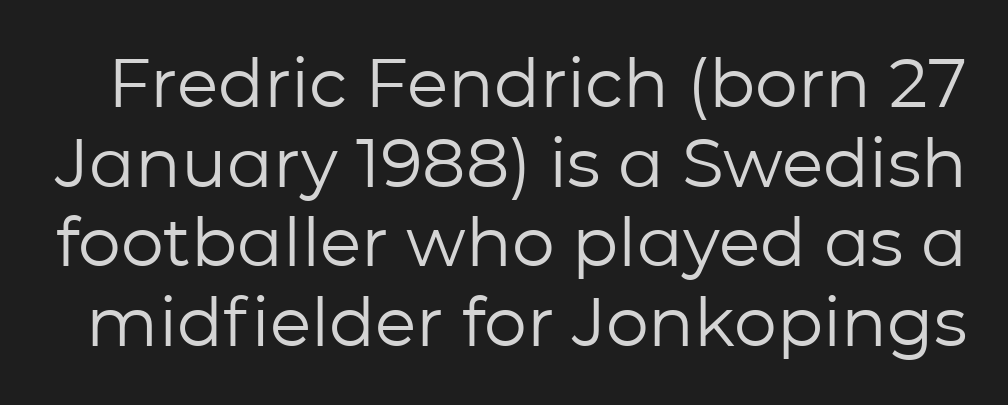
{"serif": "no", "italic": "no", "bold": "no", "weight": "regular", "width": "normal", "stroke_contrast": "low", "x_height": "medium", "monospaced": "no", "underline": "no", "line_spacing_ratio": 1.17, "letter_spacing": "normal", "letter_spacing_em": 0.0, "glyph_px": 68}
